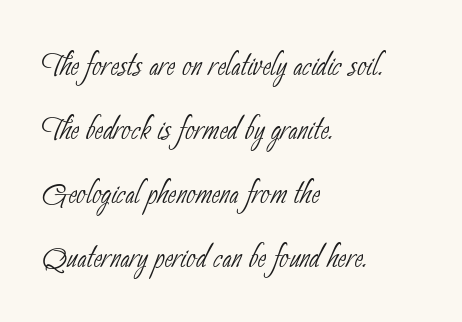
The image shows 41 px thin, condensed sans-serif type; set left-aligned, normal line spacing (1.56x), normal letter spacing, not underlined; low stroke contrast and a small x-height.
